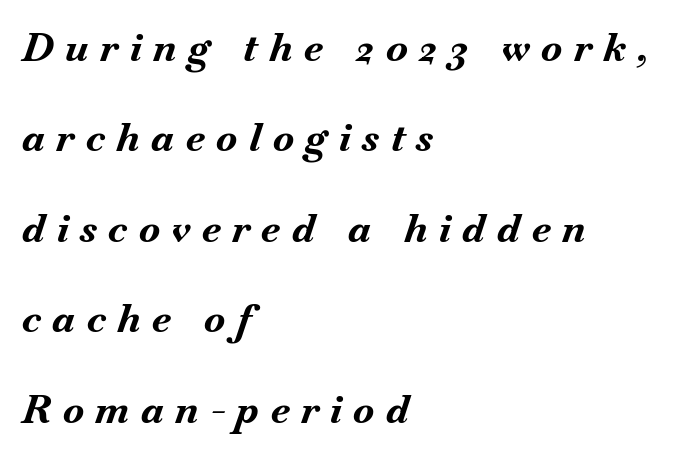
Is the type slanted? Yes — the strokes lean at a clear angle. The sample has been set heavy, in full bold. Characters follow at a spacing far wider than the type designer built in. The rendering uses natural spacing where letterforms have individual widths.
